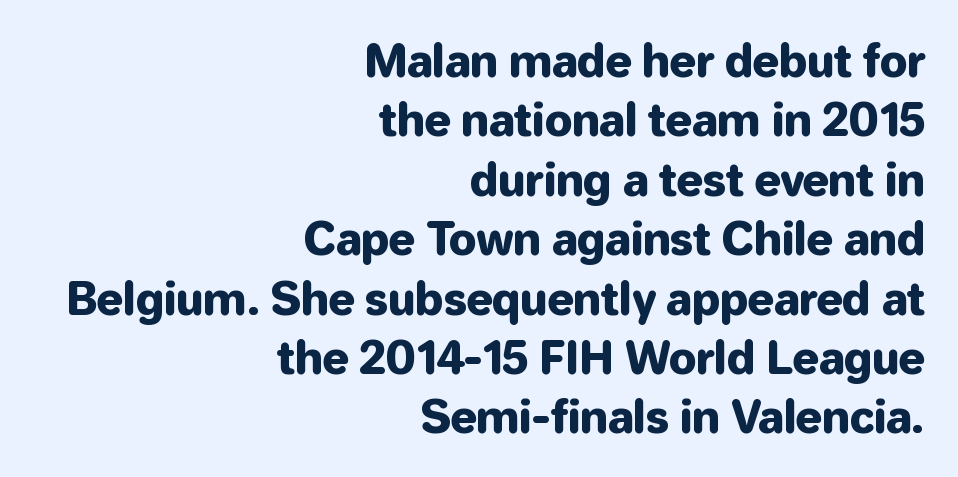
{"serif": "no", "italic": "no", "width": "normal", "stroke_contrast": "low", "x_height": "medium", "monospaced": "no", "underline": "no", "align": "right", "line_spacing": "normal", "line_spacing_ratio": 1.35, "letter_spacing": "normal", "letter_spacing_em": 0.0, "glyph_px": 44}
